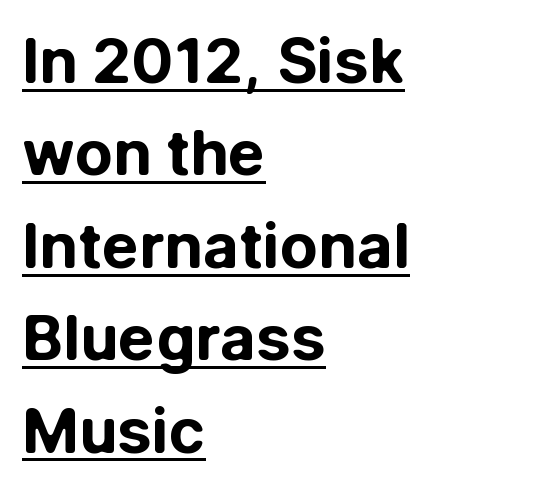
This sample uses plain, unmodified letter spacing. What kind of face is this? One without serifs — a sans. Typographic density is high because the face is bold. Every stem runs plumb, perpendicular to the baseline. Leading matches the norm, producing a regular column. Looks like regular typesetting: each glyph gets only the width it needs.
